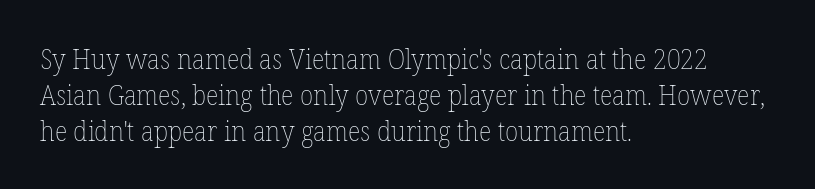
A clean baseline with only descenders dipping below it. The letters stand upright; this is a roman face. The letterforms sit shoulder to shoulder at normal distance. The compositor pushed each line to the left boundary.
